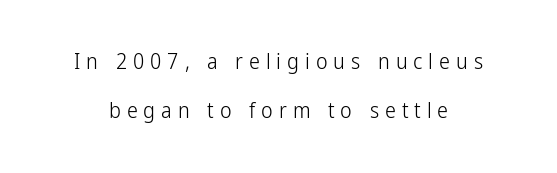
{"italic": "no", "bold": "no", "underline": "no", "align": "center", "line_spacing": "loose", "line_spacing_ratio": 2.22, "letter_spacing": "wide", "letter_spacing_em": 0.27, "glyph_px": 22}
